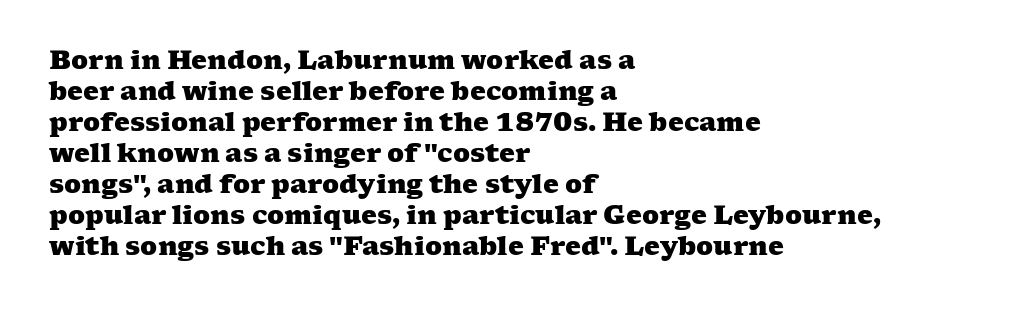
{"bold": "yes", "underline": "no", "align": "left", "line_spacing_ratio": 1.24, "letter_spacing": "normal", "letter_spacing_em": 0.0, "glyph_px": 25}
